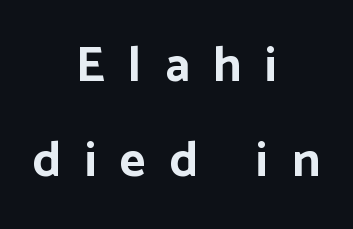
{"serif": "no", "italic": "no", "bold": "yes", "weight": "bold", "width": "normal", "stroke_contrast": "low", "x_height": "medium", "monospaced": "no", "underline": "no", "align": "center", "line_spacing": "loose", "line_spacing_ratio": 1.9, "letter_spacing": "wide", "letter_spacing_em": 0.47, "glyph_px": 50}
